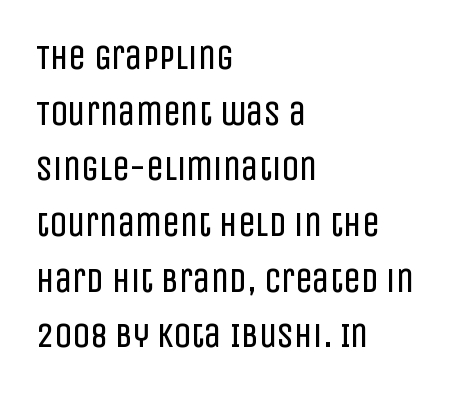
Q: Is the text bold? A: No.
Q: Is the text italic (slanted)? A: No, it is upright.
Q: Is the typeface a serif or a sans-serif typeface? A: Sans-serif.
Q: Is the text underlined? A: No.
Q: How is the paragraph aligned? A: Left-aligned.
Q: Is the spacing between letters normal or unusually wide? A: Normal.
Q: Is the spacing between lines tight, normal or loose? A: Normal.
Q: Width (condensed, normal, or wide)? A: Condensed.
Q: Stroke contrast? A: Low.
Q: x-height? A: Large.
Q: Monospaced? A: No.
